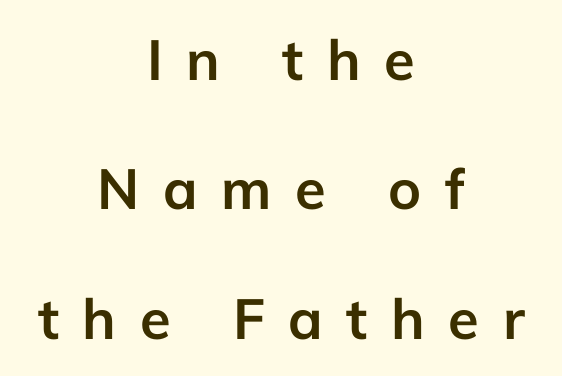
Q: Is the text bold? A: Yes.
Q: Is the text italic (slanted)? A: No, it is upright.
Q: Is the typeface a serif or a sans-serif typeface? A: Sans-serif.
Q: Is the text underlined? A: No.
Q: How is the paragraph aligned? A: Centered.
Q: Is the spacing between letters normal or unusually wide? A: Unusually wide.
Q: Is the spacing between lines tight, normal or loose? A: Loose.
Q: Width (condensed, normal, or wide)? A: Normal.
Q: Stroke contrast? A: Low.
Q: x-height? A: Medium.
Q: Monospaced? A: No.
